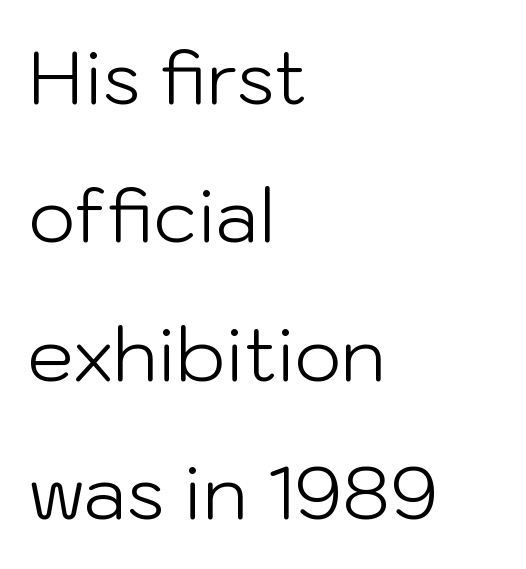
Examine the stroke ends and you'll find no serifs. The typesetter chose a ragged-right arrangement here. The axis of the letterforms is exactly vertical. Is the stroke heavy? The answer is a plain regular-or-lighter. Underlining? Definitely not there. Note the varied advance widths — an 'i' is clearly narrower than an 'm'.
